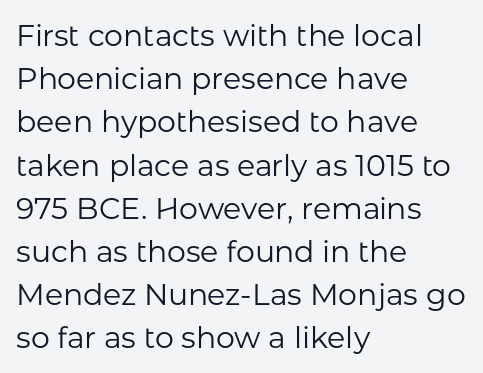
Nope, not italic — everything's standing straight. The rendering shows plain stroke endings on the letterforms — a sans-serif design. Evenly set lines give the paragraph a standard silhouette. Letters rest on an invisible, unmarked baseline.
